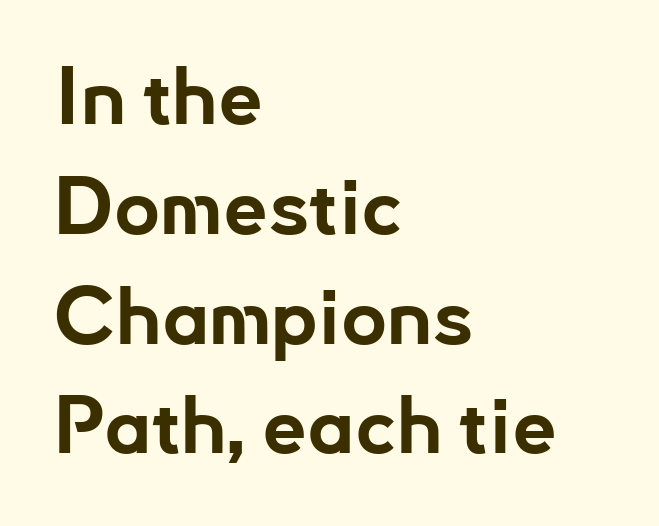
Q: Is the text bold? A: Yes.
Q: Is the text italic (slanted)? A: No, it is upright.
Q: Is the typeface a serif or a sans-serif typeface? A: Sans-serif.
Q: Is the text underlined? A: No.
Q: How is the paragraph aligned? A: Left-aligned.
Q: Is the spacing between letters normal or unusually wide? A: Normal.
Q: Is the spacing between lines tight, normal or loose? A: Normal.
Q: Width (condensed, normal, or wide)? A: Normal.
Q: Stroke contrast? A: Low.
Q: x-height? A: Small.
Q: Monospaced? A: No.
